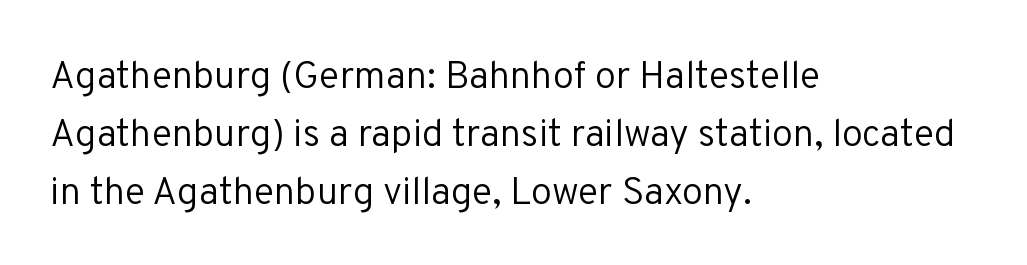
{"serif": "no", "italic": "no", "bold": "no", "weight": "regular", "width": "normal", "stroke_contrast": "low", "x_height": "medium", "monospaced": "no", "underline": "no", "align": "left", "line_spacing": "normal", "line_spacing_ratio": 1.52, "letter_spacing": "normal", "letter_spacing_em": 0.0, "glyph_px": 38}
